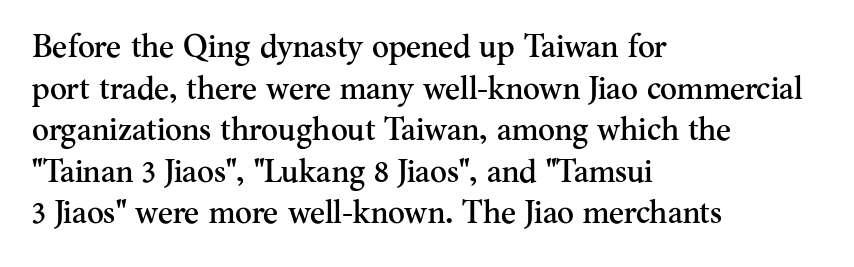
The image shows 32 px serif type, upright; set left-aligned, normal line spacing (1.3x), normal letter spacing, not underlined; medium stroke contrast and a small x-height.
